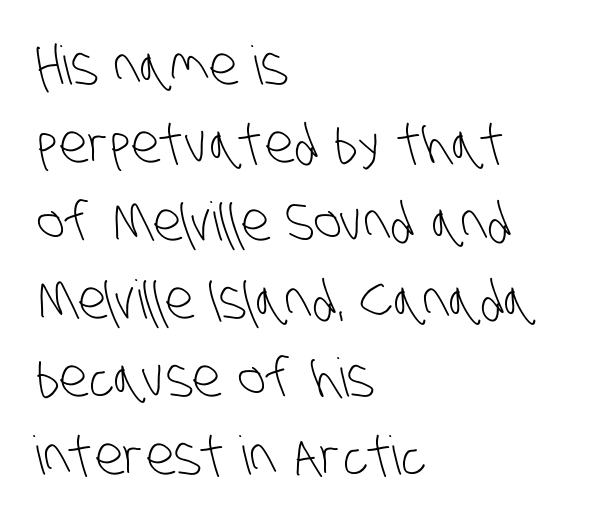
Spacing between characters is what you'd get straight out of the box. Just letters on the line, the space beneath them empty. Stems here are at most as thick as an everyday book face. The typeface chosen for these lines omits serifs. Which margin do the lines hug? The left one — the right edge is uneven. The letters advance in unequal steps, a hallmark of proportional type.
